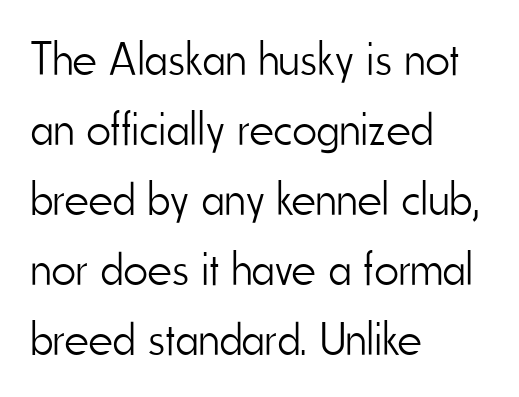
{"serif": "no", "italic": "no", "bold": "no", "weight": "light", "width": "condensed", "stroke_contrast": "low", "x_height": "small", "monospaced": "no", "underline": "no", "align": "left", "line_spacing": "normal", "line_spacing_ratio": 1.49, "letter_spacing": "normal", "letter_spacing_em": 0.0, "glyph_px": 47}
